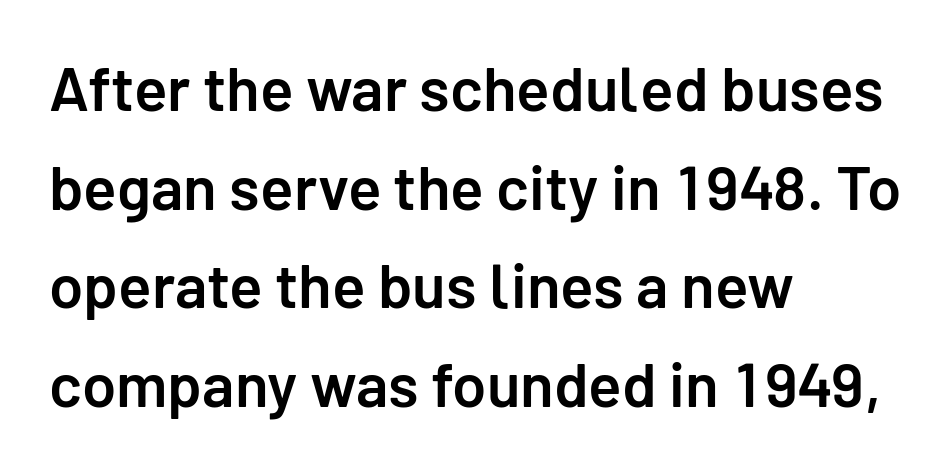
The image shows 62 px semibold sans-serif type, upright; set left-aligned, normal line spacing (1.59x), normal letter spacing, not underlined; low stroke contrast and a medium x-height.
